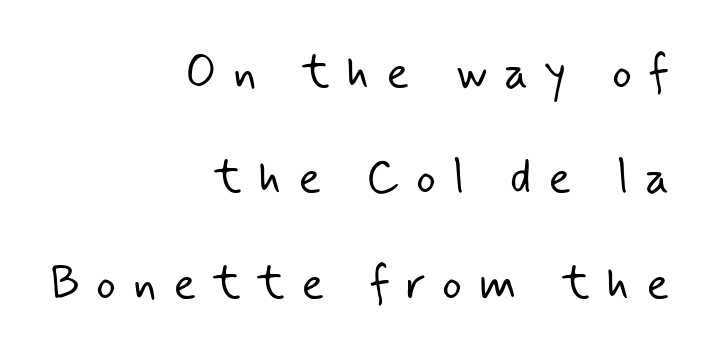
The image shows 47 px light sans-serif type; set right-aligned, loose line spacing (2.24x), unusually wide letter spacing (+0.35 em), not underlined; low stroke contrast and a small x-height.
